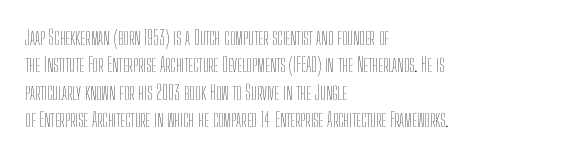
{"italic": "no", "bold": "no", "underline": "no", "align": "left", "line_spacing": "normal", "line_spacing_ratio": 1.37, "letter_spacing": "normal", "letter_spacing_em": 0.0, "glyph_px": 20}
